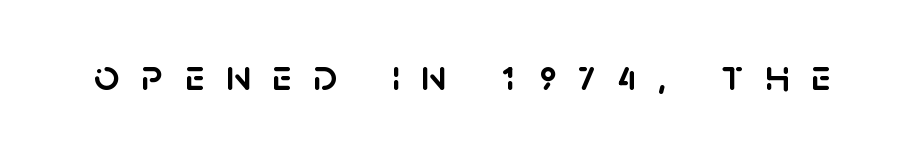
{"serif": "no", "italic": "no", "width": "normal", "stroke_contrast": "low", "x_height": "large", "monospaced": "no", "underline": "no", "letter_spacing": "wide", "letter_spacing_em": 0.48, "glyph_px": 45}
